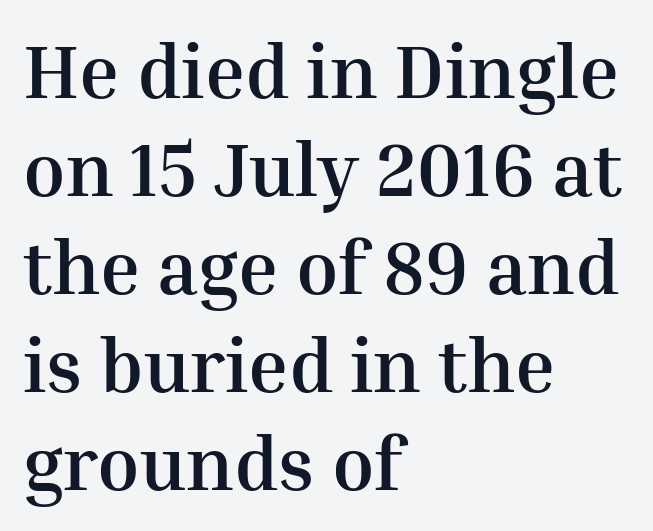
{"serif": "yes", "italic": "no", "bold": "yes", "weight": "semibold", "width": "normal", "stroke_contrast": "medium", "x_height": "medium", "monospaced": "no", "underline": "no", "align": "left", "line_spacing": "normal", "line_spacing_ratio": 1.29, "letter_spacing": "normal", "letter_spacing_em": 0.0, "glyph_px": 76}
